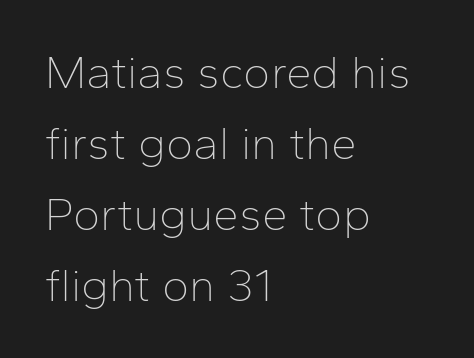
Q: Is the text bold? A: No.
Q: Is the text italic (slanted)? A: No, it is upright.
Q: Is the typeface a serif or a sans-serif typeface? A: Sans-serif.
Q: Is the text underlined? A: No.
Q: How is the paragraph aligned? A: Left-aligned.
Q: Is the spacing between letters normal or unusually wide? A: Normal.
Q: Is the spacing between lines tight, normal or loose? A: Normal.
Q: Width (condensed, normal, or wide)? A: Normal.
Q: Stroke contrast? A: Low.
Q: x-height? A: Medium.
Q: Monospaced? A: No.
